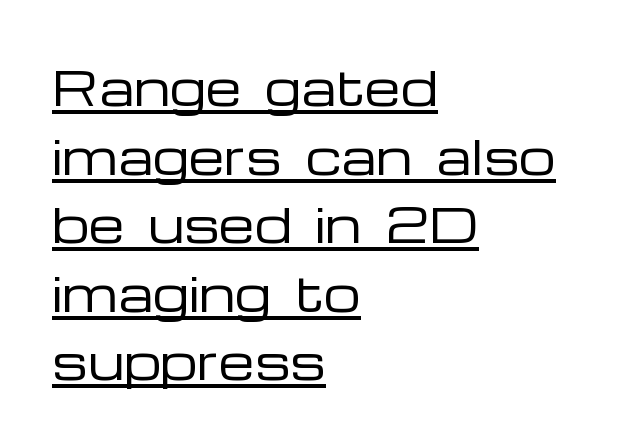
{"serif": "no", "italic": "no", "bold": "no", "weight": "regular", "width": "wide", "stroke_contrast": "low", "x_height": "medium", "monospaced": "no", "underline": "yes", "align": "left", "line_spacing": "normal", "line_spacing_ratio": 1.49, "letter_spacing": "normal", "letter_spacing_em": 0.0, "glyph_px": 46}
